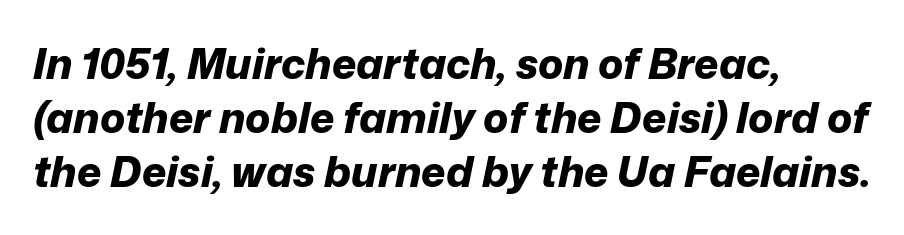
The image shows 42 px bold type, italic (leaning right); set left-aligned, normal line spacing (1.29x), normal letter spacing, not underlined; low stroke contrast and a medium x-height.
